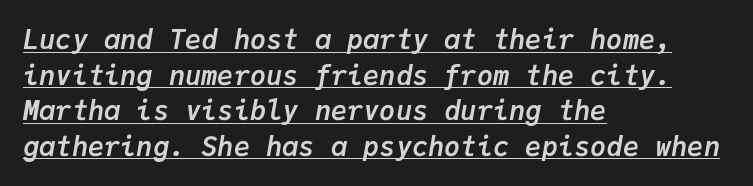
Look at the stroke-to-counter ratio: heavy, a bold. Words appear dense and cohesive because spacing is normal. Students, observe: this is what conventionally led text looks like. Every character sits at an angle, as italics do. All the whitespace from short lines collects on the right. This sample carries an underscore along the baseline area.
